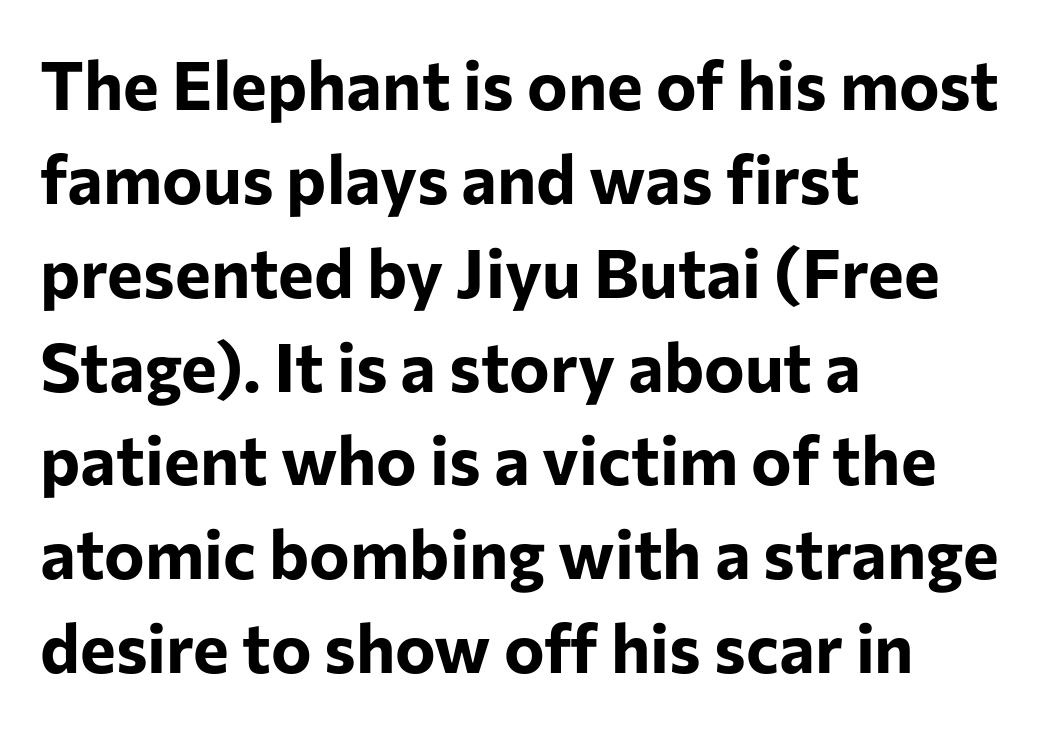
Character widths vary here, with narrow letters taking less room than wide ones. Characters follow at the spacing the type designer built in. Weight: bold. Caption: multi-line text, flush left, ragged right. The letters carry no serifs — their stems end cleanly without finishing strokes.
